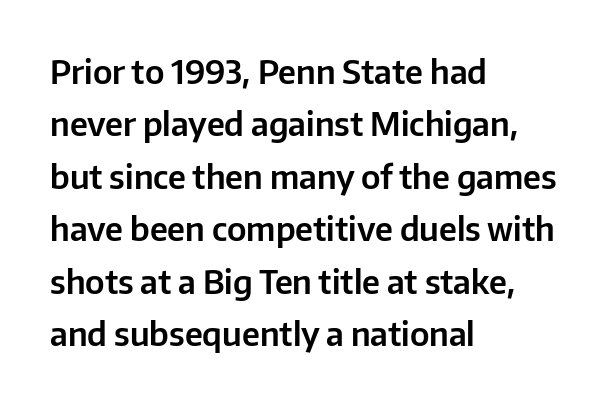
The image shows 33 px sans-serif type, upright; set left-aligned, normal line spacing (1.59x), normal letter spacing, not underlined; low stroke contrast and a medium x-height.
